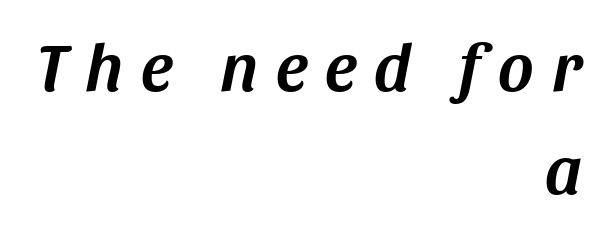
The image shows 68 px text type, italic (leaning right); set right-aligned, normal line spacing (1.52x), unusually wide letter spacing (+0.27 em), not underlined; medium stroke contrast and a large x-height.
